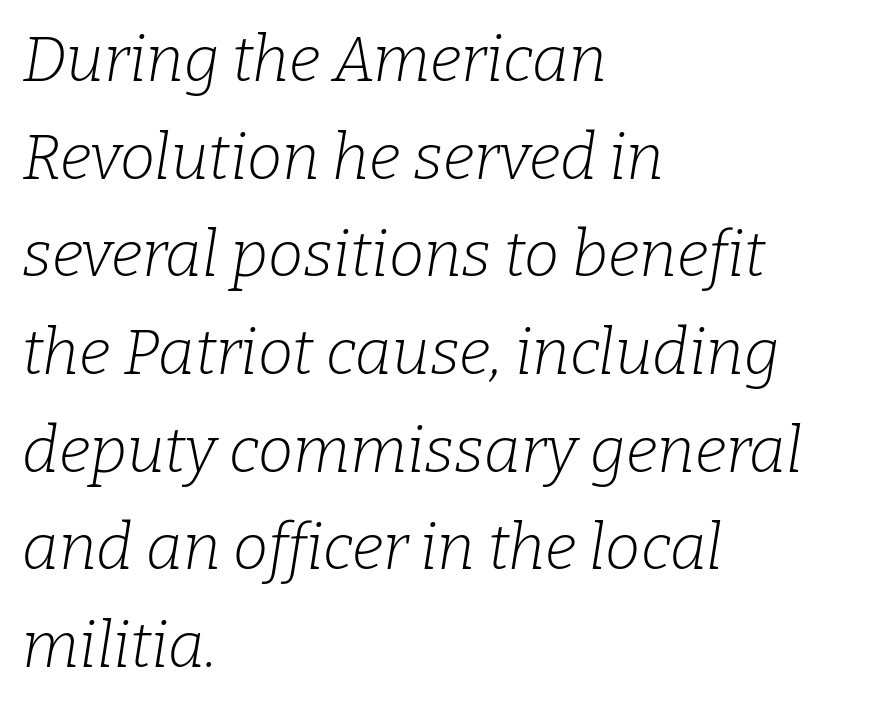
Line spacing here is normal. Here the glyphs are tracked normally, forming tight word shapes. Varying glyph widths throughout — classic text-font behaviour. Quick note: underline off. Italic: yes, the glyphs are oblique.
